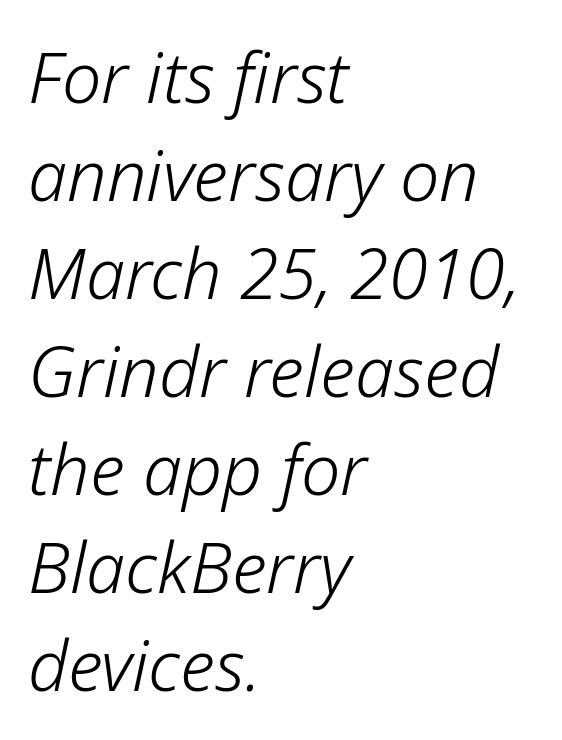
Q: Is the text bold? A: No.
Q: Is the text italic (slanted)? A: Yes, it leans right by about 12 degrees.
Q: Is the text underlined? A: No.
Q: How is the paragraph aligned? A: Left-aligned.
Q: Is the spacing between letters normal or unusually wide? A: Normal.
Q: Is the spacing between lines tight, normal or loose? A: Normal.
Q: Width (condensed, normal, or wide)? A: Normal.
Q: Stroke contrast? A: Low.
Q: x-height? A: Medium.
Q: Monospaced? A: No.
